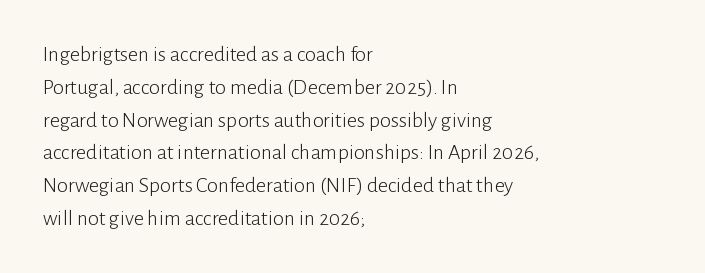
Q: Is the text bold? A: No.
Q: Is the text italic (slanted)? A: No, it is upright.
Q: Is the text underlined? A: No.
Q: How is the paragraph aligned? A: Left-aligned.
Q: Is the spacing between letters normal or unusually wide? A: Normal.
Q: Is the spacing between lines tight, normal or loose? A: Normal.
